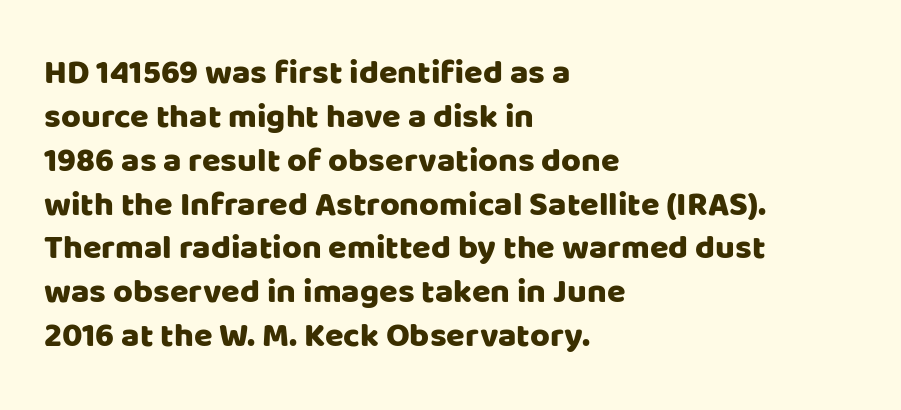
Q: Is the text italic (slanted)? A: No, it is upright.
Q: Is the typeface a serif or a sans-serif typeface? A: Sans-serif.
Q: Is the text underlined? A: No.
Q: How is the paragraph aligned? A: Left-aligned.
Q: Is the spacing between letters normal or unusually wide? A: Normal.
Q: Is the spacing between lines tight, normal or loose? A: Normal.
Q: Width (condensed, normal, or wide)? A: Normal.
Q: Stroke contrast? A: Low.
Q: x-height? A: Large.
Q: Monospaced? A: No.
